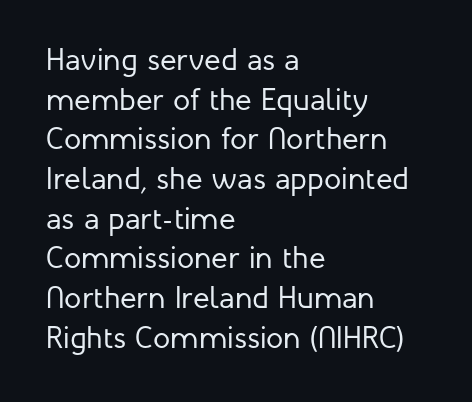
Q: Is the text bold? A: No.
Q: Is the text italic (slanted)? A: No, it is upright.
Q: Is the typeface a serif or a sans-serif typeface? A: Sans-serif.
Q: Is the text underlined? A: No.
Q: How is the paragraph aligned? A: Left-aligned.
Q: Is the spacing between letters normal or unusually wide? A: Normal.
Q: Is the spacing between lines tight, normal or loose? A: Normal.
Q: Width (condensed, normal, or wide)? A: Normal.
Q: Stroke contrast? A: Low.
Q: x-height? A: Medium.
Q: Monospaced? A: No.
